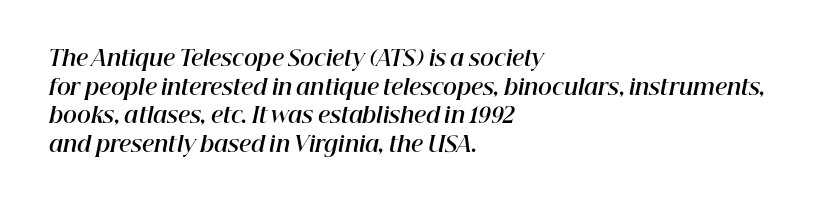
The lines sit at an ordinary, default distance from one another. The face used here has a pronounced slope to its letters. The rendering uses a bold face; every stroke is thick and dark. Descender tails drop into unmarked territory.
